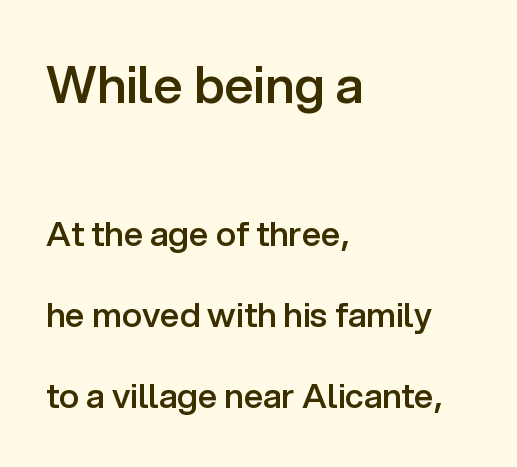
The image shows 51 px semibold sans-serif type, upright; set left-aligned, loose line spacing (2.38x), normal letter spacing, not underlined; the first (top) block is 1.5x larger; low stroke contrast and a medium x-height.
